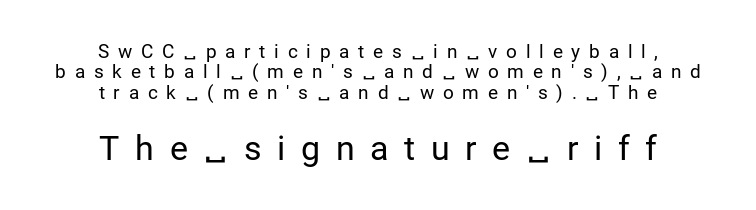
Is the lower block the larger one? Yes — the lower block carries the bigger type. This rendering widens character spacing well past its baseline value. Proportional: the letters do not fall into vertical columns. This reads as an unemphasized weight, regular at the heaviest. This sample trades vertical openness for compactness between lines. Examine the stroke ends and you'll find no serifs.
